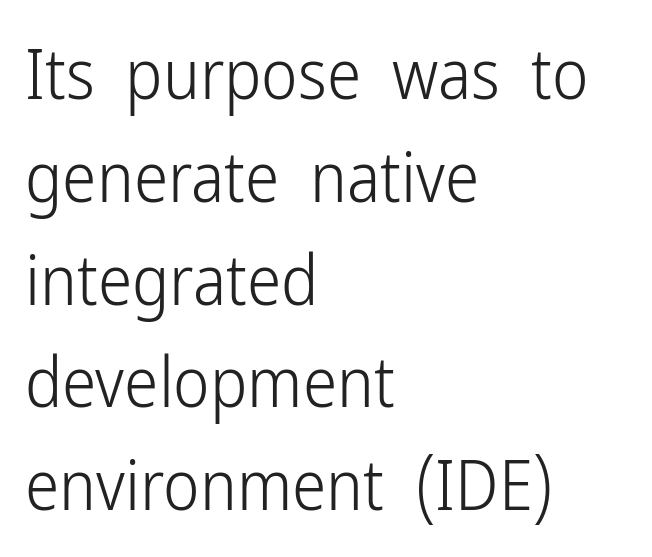
In terms of posture, this sample is upright. Successive baselines arrive at the customary interval. Characters follow at the spacing the type designer built in. The rendering uses natural spacing where letterforms have individual widths.
